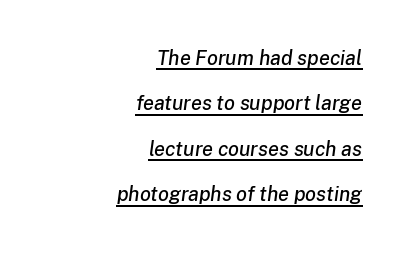
Q: Is the text italic (slanted)? A: Yes, it leans right by about 8 degrees.
Q: Is the text underlined? A: Yes.
Q: How is the paragraph aligned? A: Right-aligned.
Q: Is the spacing between letters normal or unusually wide? A: Normal.
Q: Is the spacing between lines tight, normal or loose? A: Loose.
